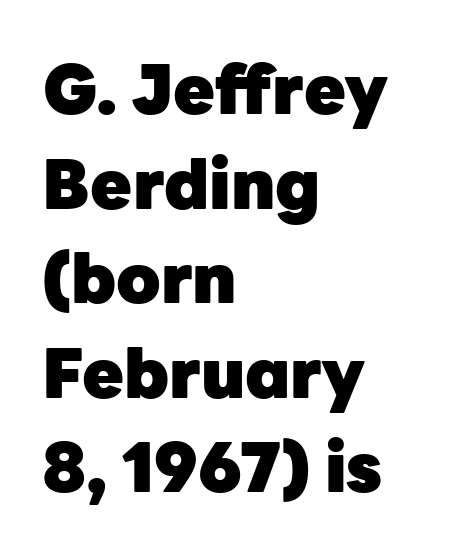
Q: Is the text bold? A: Yes.
Q: Is the text italic (slanted)? A: No, it is upright.
Q: Is the typeface a serif or a sans-serif typeface? A: Sans-serif.
Q: Is the text underlined? A: No.
Q: How is the paragraph aligned? A: Left-aligned.
Q: Is the spacing between letters normal or unusually wide? A: Normal.
Q: Is the spacing between lines tight, normal or loose? A: Normal.
Q: Width (condensed, normal, or wide)? A: Normal.
Q: Stroke contrast? A: Low.
Q: x-height? A: Medium.
Q: Monospaced? A: No.
